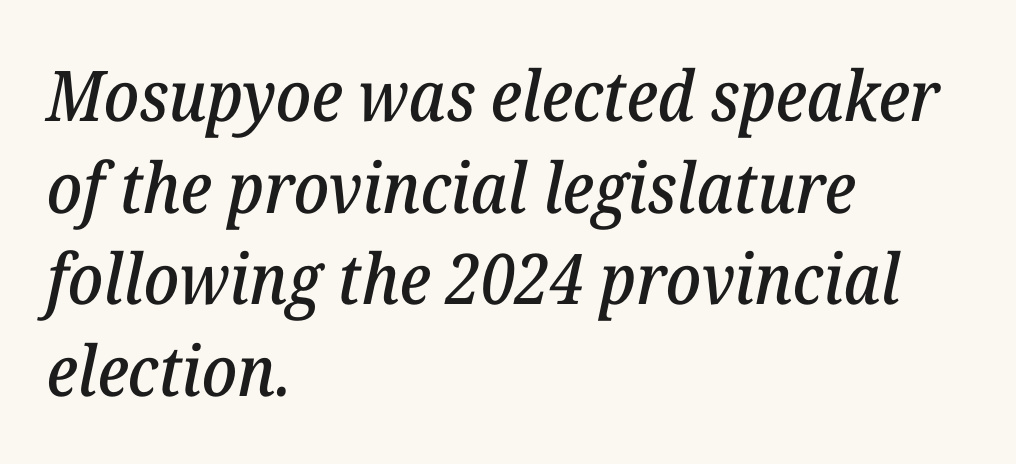
{"serif": "yes", "italic": "yes", "lean": "right", "slant_degrees": 12, "width": "normal", "stroke_contrast": "low", "x_height": "medium", "monospaced": "no", "underline": "no", "align": "left", "line_spacing": "normal", "line_spacing_ratio": 1.31, "letter_spacing": "normal", "letter_spacing_em": 0.0, "glyph_px": 70}
